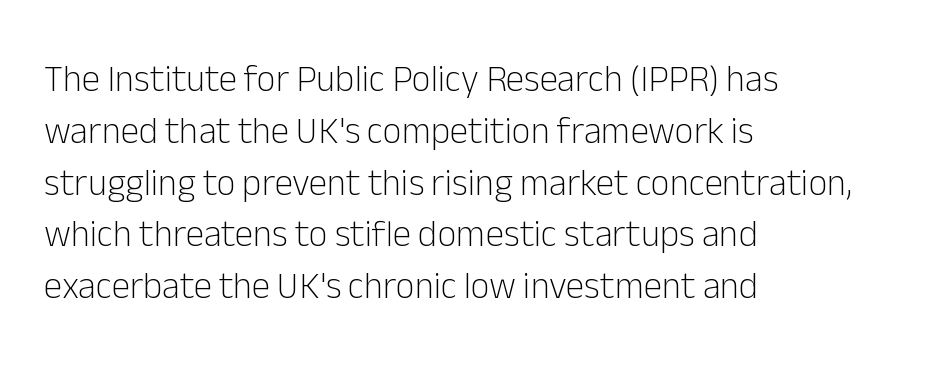
{"serif": "no", "italic": "no", "bold": "no", "weight": "light", "width": "normal", "stroke_contrast": "low", "x_height": "medium", "monospaced": "no", "underline": "no", "align": "left", "line_spacing": "normal", "line_spacing_ratio": 1.4, "letter_spacing": "normal", "letter_spacing_em": 0.0, "glyph_px": 37}
